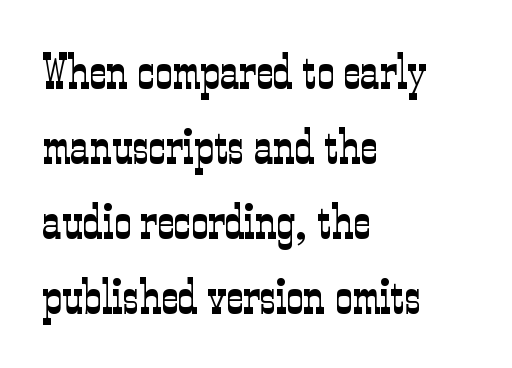
The image shows 48 px light, condensed serif type, upright; set left-aligned, normal line spacing (1.56x), normal letter spacing, not underlined; low stroke contrast and a medium x-height.
